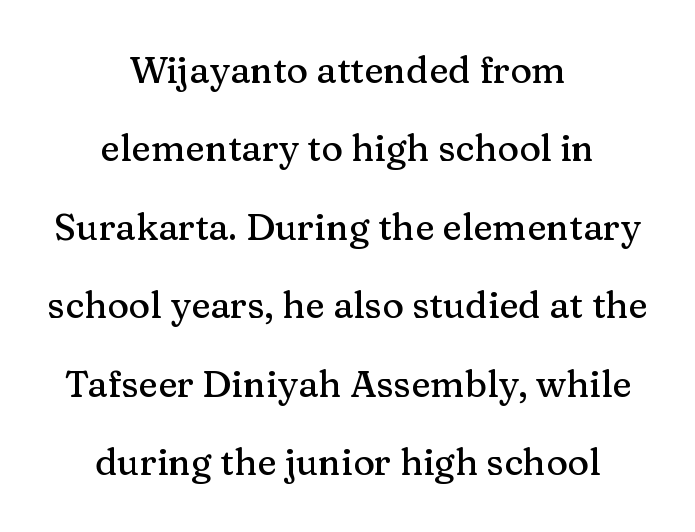
The image shows 37 px serif type, upright; set centered, loose line spacing (2.12x), normal letter spacing, not underlined; medium stroke contrast and a medium x-height.
